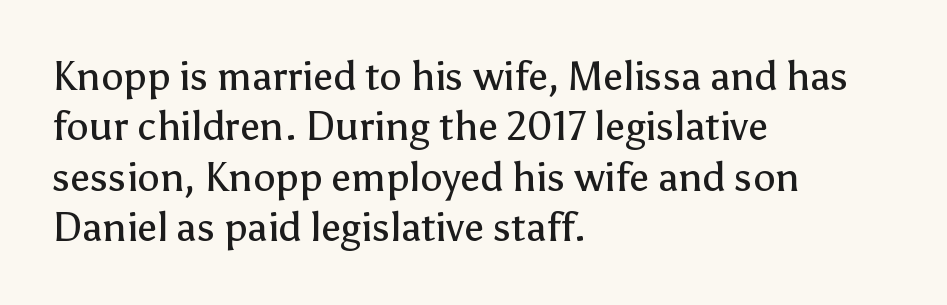
Q: Is the text bold? A: No.
Q: Is the text italic (slanted)? A: No, it is upright.
Q: Is the typeface a serif or a sans-serif typeface? A: Sans-serif.
Q: Is the text underlined? A: No.
Q: How is the paragraph aligned? A: Left-aligned.
Q: Is the spacing between letters normal or unusually wide? A: Normal.
Q: Is the spacing between lines tight, normal or loose? A: Normal.
Q: Width (condensed, normal, or wide)? A: Normal.
Q: Stroke contrast? A: Low.
Q: x-height? A: Medium.
Q: Monospaced? A: No.
